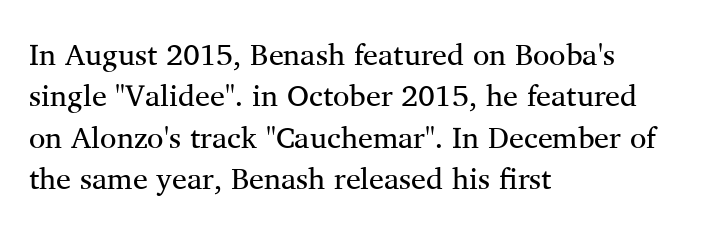
{"serif": "yes", "italic": "no", "bold": "no", "weight": "regular", "width": "normal", "stroke_contrast": "medium", "x_height": "medium", "monospaced": "no", "underline": "no", "align": "left", "line_spacing": "normal", "line_spacing_ratio": 1.38, "letter_spacing": "normal", "letter_spacing_em": 0.0, "glyph_px": 30}
